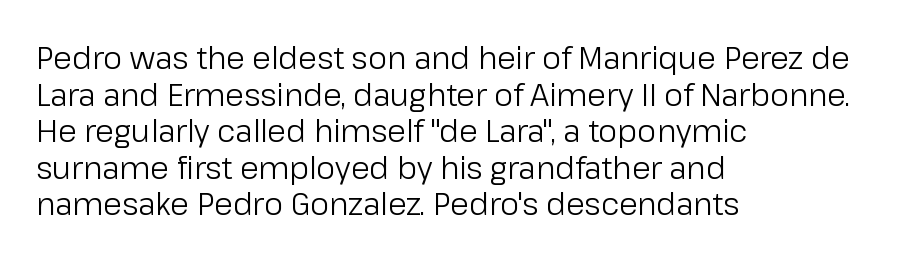
{"serif": "no", "italic": "no", "bold": "no", "weight": "regular", "width": "normal", "stroke_contrast": "low", "x_height": "medium", "monospaced": "no", "underline": "no", "align": "left", "line_spacing_ratio": 1.22, "letter_spacing": "normal", "letter_spacing_em": 0.0, "glyph_px": 30}
